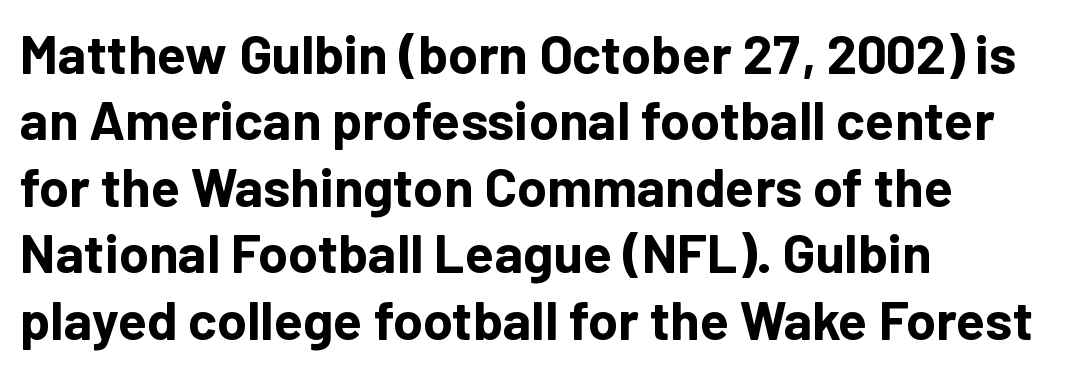
Q: Is the text bold? A: Yes.
Q: Is the text italic (slanted)? A: No, it is upright.
Q: Is the typeface a serif or a sans-serif typeface? A: Sans-serif.
Q: Is the text underlined? A: No.
Q: How is the paragraph aligned? A: Left-aligned.
Q: Is the spacing between letters normal or unusually wide? A: Normal.
Q: Width (condensed, normal, or wide)? A: Normal.
Q: Stroke contrast? A: Low.
Q: x-height? A: Medium.
Q: Monospaced? A: No.
